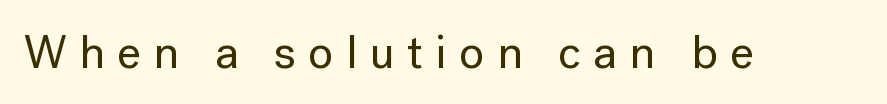
Nothing sits at the stroke ends, so this counts as sans-serif. Loose tracking; the words dissolve into strings of separated letters. Beneath every word, the page is bare. A typesetter would mark this as roman, not italic. Do the characters align in a grid? No, the font is proportional.
